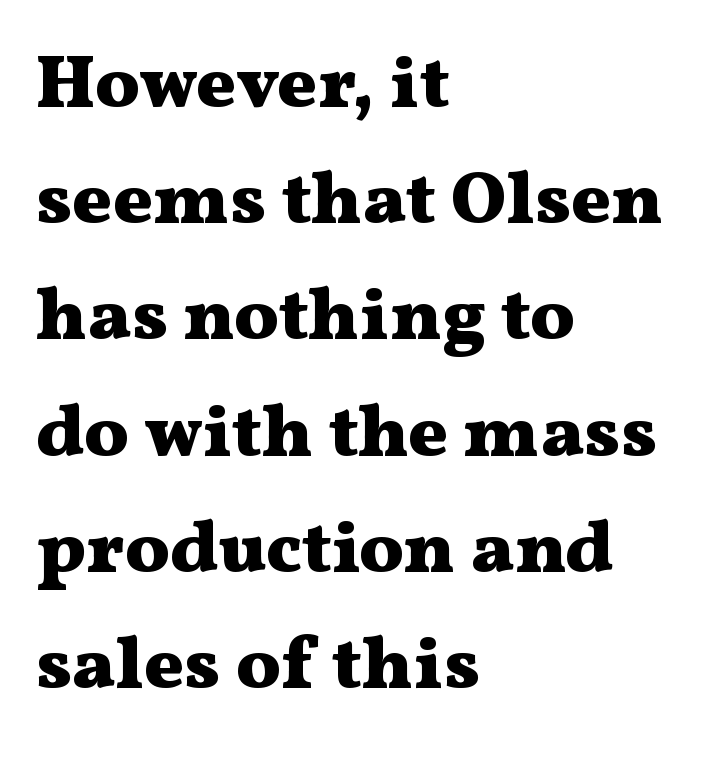
Q: Is the text bold? A: Yes.
Q: Is the text italic (slanted)? A: No, it is upright.
Q: Is the typeface a serif or a sans-serif typeface? A: Serif.
Q: Is the text underlined? A: No.
Q: How is the paragraph aligned? A: Left-aligned.
Q: Is the spacing between letters normal or unusually wide? A: Normal.
Q: Is the spacing between lines tight, normal or loose? A: Normal.
Q: Width (condensed, normal, or wide)? A: Wide.
Q: Stroke contrast? A: Medium.
Q: x-height? A: Medium.
Q: Monospaced? A: No.
